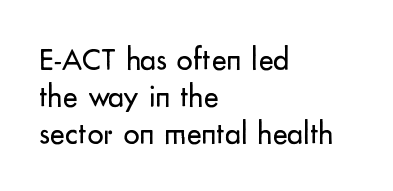
The image shows 32 px regular-weight sans-serif type, upright; set left-aligned, tight line spacing (1.15x), normal letter spacing, not underlined; low stroke contrast and a small x-height.
